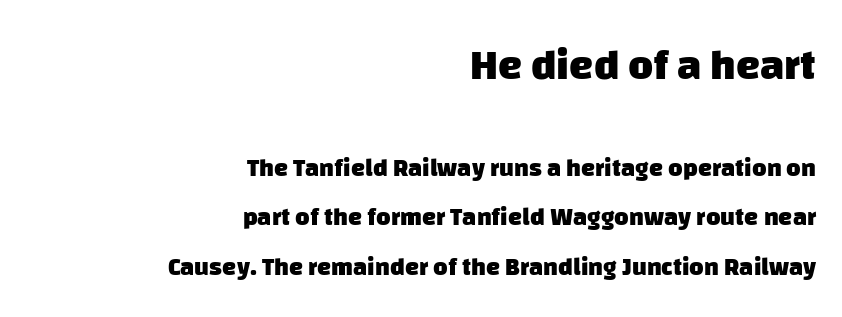
Classification — sans serif. Compared with typical body copy, the letter spacing here is the same. One-word summary of the alignment: right. The space directly below the letters is spotless.
